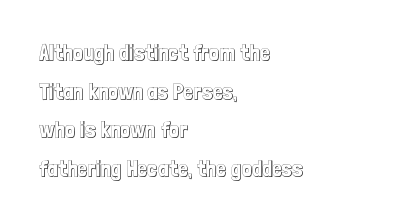
Q: Is the text italic (slanted)? A: No, it is upright.
Q: Is the text underlined? A: No.
Q: How is the paragraph aligned? A: Left-aligned.
Q: Is the spacing between letters normal or unusually wide? A: Normal.
